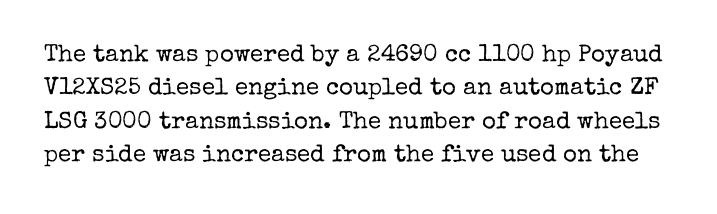
Is this a heavy cut? Hardly; it is regular or lighter. The type is set solid horizontally, with unmodified tracking. Rows of type keep a routine distance in the vertical direction. Rule under the text: the space is simply empty.
